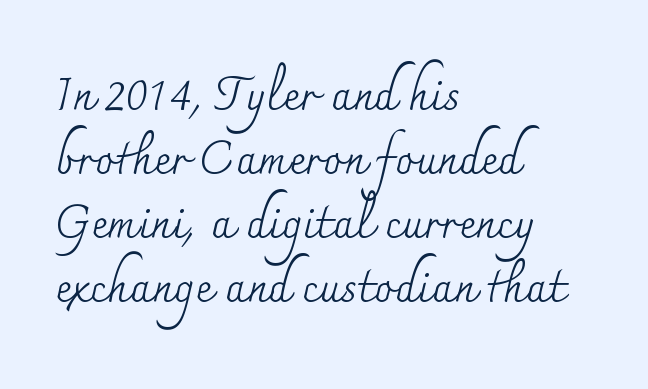
{"serif": "yes", "bold": "no", "weight": "regular", "width": "normal", "stroke_contrast": "medium", "x_height": "small", "monospaced": "no", "underline": "no", "align": "left", "line_spacing": "normal", "line_spacing_ratio": 1.39, "letter_spacing": "normal", "letter_spacing_em": 0.0, "glyph_px": 46}
